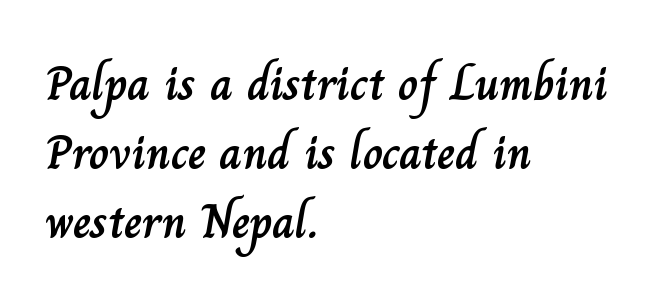
The image shows 49 px text type; set left-aligned, normal line spacing (1.41x), normal letter spacing, not underlined; low stroke contrast and a small x-height.
